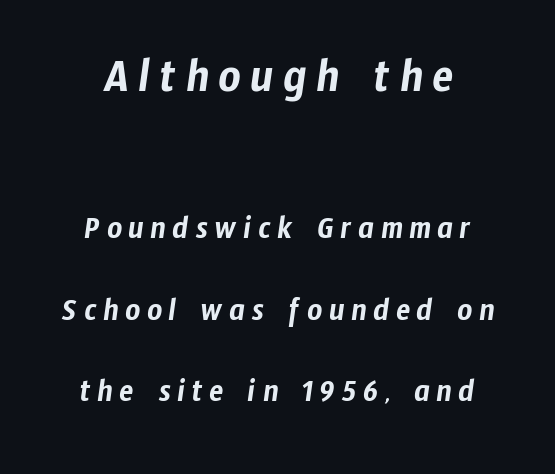
The image shows 49 px condensed sans-serif type; set centered, loose line spacing (2.48x), unusually wide letter spacing (+0.2 em), not underlined; the first (top) block is 1.48x larger; low stroke contrast and a medium x-height.
